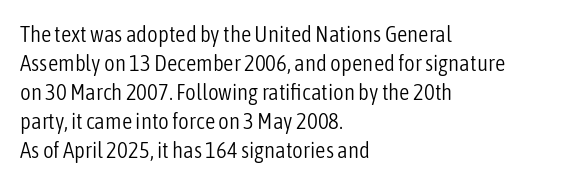
A typesetter would call this zero additional tracking. If you drew a line through each stem, it would be perfectly vertical. This block has exactly the height ordinary leading produces. Teacher's note: observe the even left margin — that is flush-left alignment. The area under the type is left untouched. This is not heavy type; no bold has been used.
